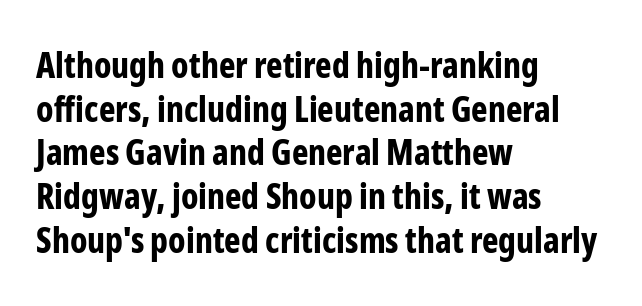
The image shows 35 px bold, condensed sans-serif type, upright; set left-aligned, normal line spacing (1.25x), normal letter spacing, not underlined; low stroke contrast and a medium x-height.
